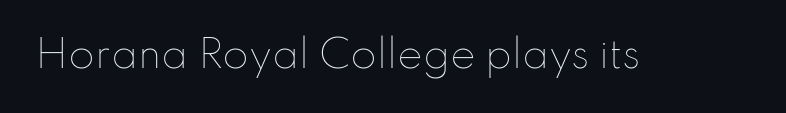
{"italic": "no", "bold": "no", "weight": "thin", "width": "normal", "stroke_contrast": "low", "x_height": "small", "monospaced": "no", "underline": "no", "letter_spacing": "normal", "letter_spacing_em": 0.0, "glyph_px": 38}
